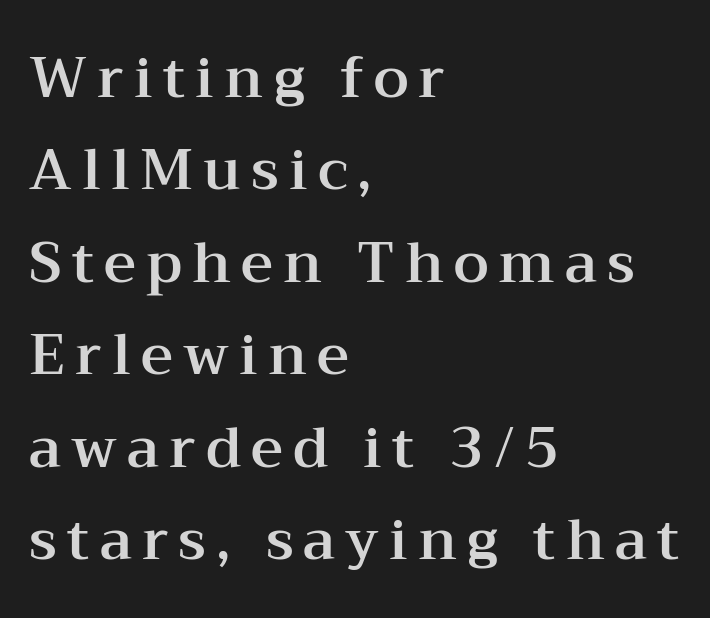
Characters remain perfectly vertical along every line. Decoration check: the copy has no underline. Here the designer chose a conventional face with non-uniform glyph widths. Which margin do the lines hug? The left one — the right edge is uneven. To sum up the face: it has serifs.
